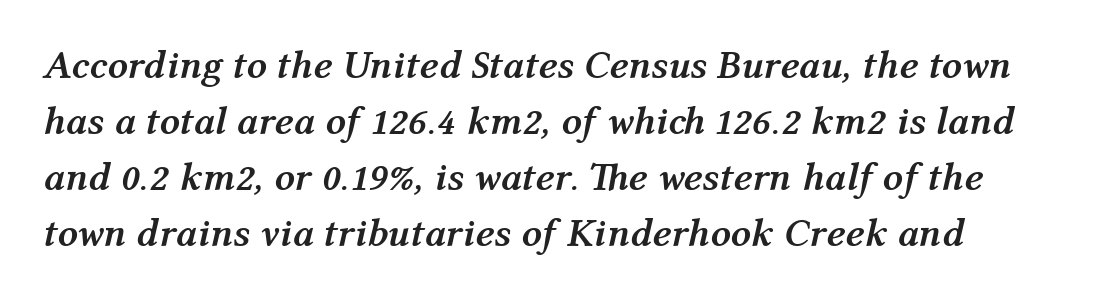
The image shows 40 px semibold type, italic (leaning right); set normal line spacing (1.4x), normal letter spacing, not underlined; medium stroke contrast and a medium x-height.
